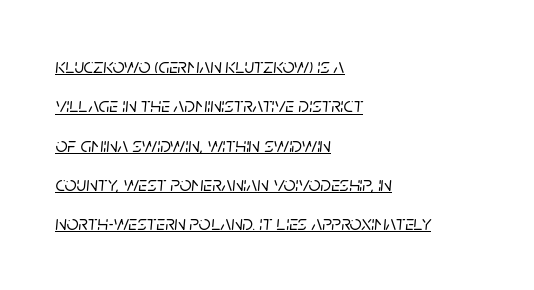
The image shows 21 px text type, italic (leaning right); set left-aligned, line spacing 1.87x, normal letter spacing, underlined.
